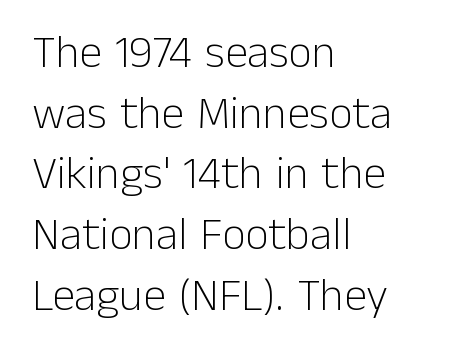
The image shows 46 px light sans-serif type, upright; set left-aligned, normal line spacing (1.32x), normal letter spacing, not underlined; low stroke contrast and a medium x-height.
